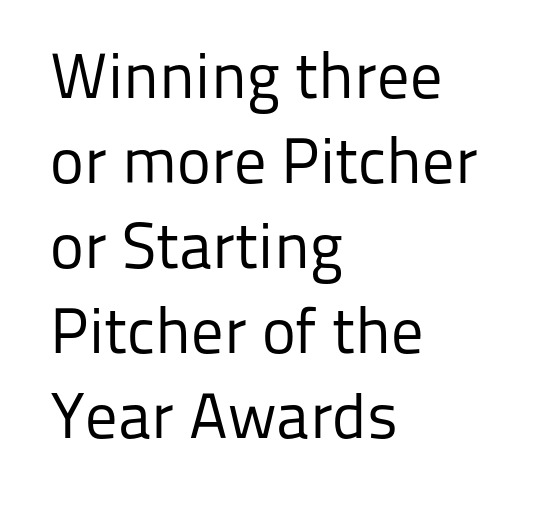
{"serif": "no", "italic": "no", "bold": "no", "weight": "regular", "width": "normal", "stroke_contrast": "low", "x_height": "medium", "monospaced": "no", "underline": "no", "align": "left", "line_spacing": "normal", "line_spacing_ratio": 1.33, "letter_spacing": "normal", "letter_spacing_em": 0.0, "glyph_px": 64}
